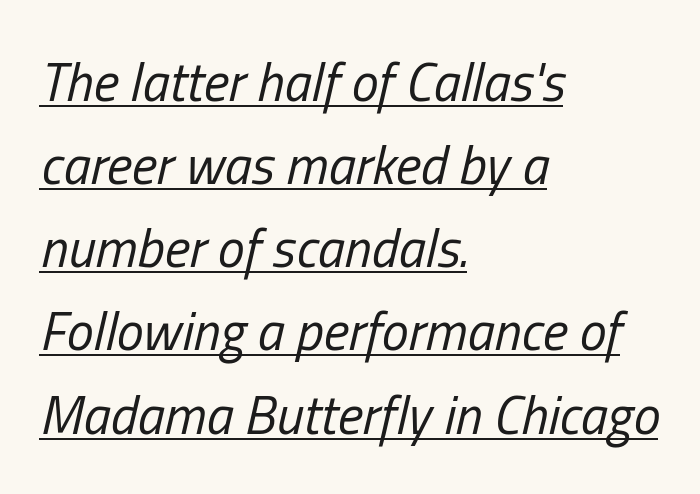
Q: Is the text bold? A: No.
Q: Is the text italic (slanted)? A: Yes, it leans right by about 13 degrees.
Q: Is the text underlined? A: Yes.
Q: How is the paragraph aligned? A: Left-aligned.
Q: Is the spacing between letters normal or unusually wide? A: Normal.
Q: Is the spacing between lines tight, normal or loose? A: Normal.
Q: Width (condensed, normal, or wide)? A: Condensed.
Q: Stroke contrast? A: Low.
Q: x-height? A: Medium.
Q: Monospaced? A: No.
